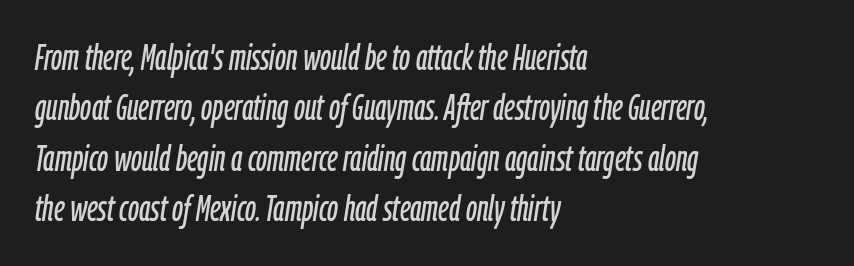
Q: Is the text italic (slanted)? A: Yes, it leans right by about 9 degrees.
Q: Is the text underlined? A: No.
Q: How is the paragraph aligned? A: Left-aligned.
Q: Is the spacing between letters normal or unusually wide? A: Normal.
Q: Is the spacing between lines tight, normal or loose? A: Normal.
Q: Width (condensed, normal, or wide)? A: Condensed.
Q: Stroke contrast? A: Low.
Q: x-height? A: Medium.
Q: Monospaced? A: No.
